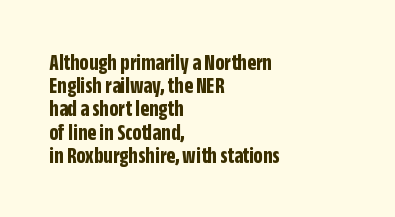
The image shows 23 px bold type, upright; set left-aligned, tight line spacing (1.01x), normal letter spacing, not underlined.
